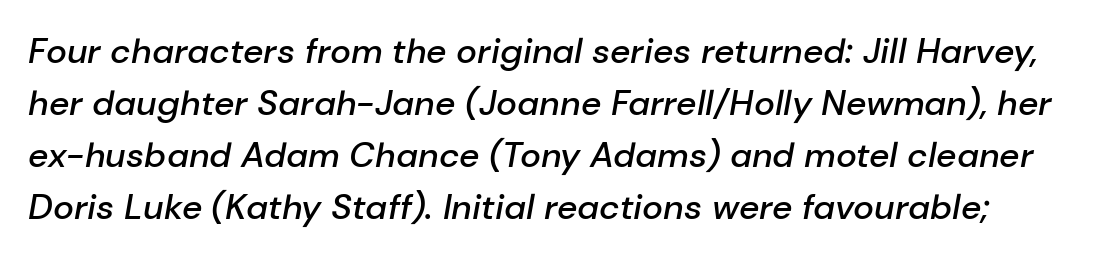
The image shows 35 px semibold type, italic (leaning right); set normal line spacing (1.49x), normal letter spacing, not underlined; low stroke contrast and a medium x-height.
